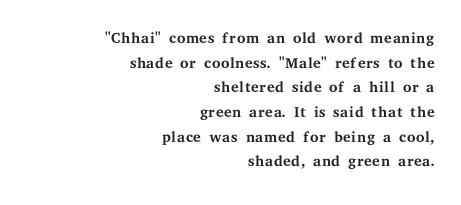
{"italic": "no", "bold": "no", "underline": "no", "align": "right", "line_spacing": "tight", "line_spacing_ratio": 1.12, "letter_spacing": "normal", "letter_spacing_em": 0.0, "glyph_px": 22}
